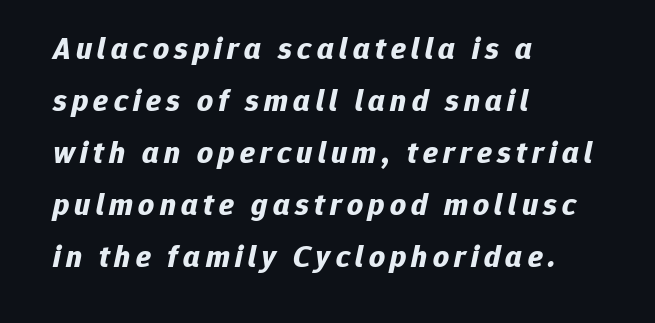
{"italic": "yes", "lean": "right", "slant_degrees": 12, "bold": "yes", "weight": "bold", "width": "normal", "stroke_contrast": "low", "x_height": "medium", "monospaced": "no", "underline": "no", "align": "left", "line_spacing": "normal", "line_spacing_ratio": 1.68, "glyph_px": 31}
